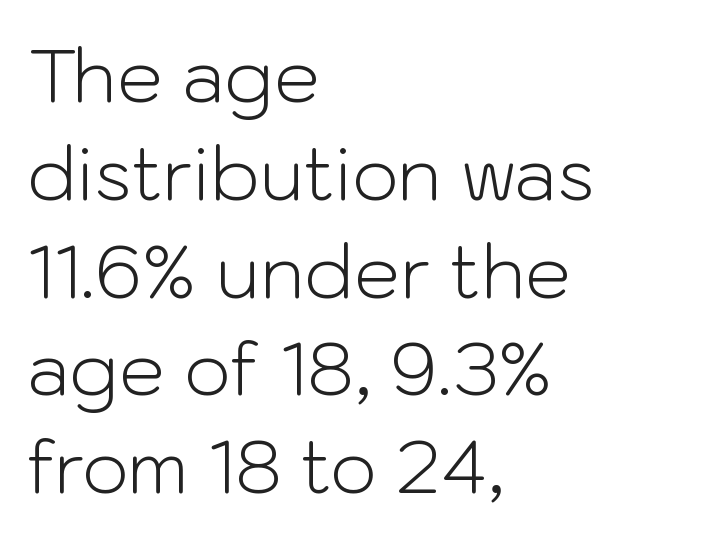
{"serif": "no", "italic": "no", "bold": "no", "weight": "light", "width": "normal", "stroke_contrast": "low", "x_height": "medium", "monospaced": "no", "underline": "no", "align": "left", "line_spacing": "normal", "line_spacing_ratio": 1.34, "letter_spacing": "normal", "letter_spacing_em": 0.0, "glyph_px": 73}
